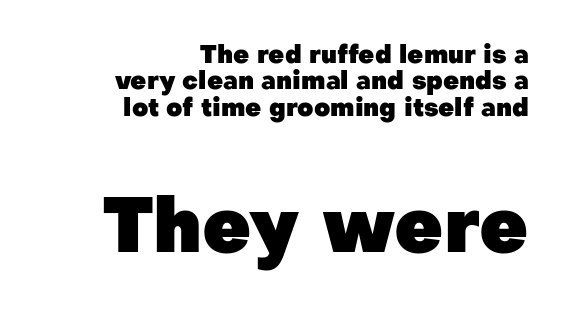
{"serif": "no", "italic": "no", "bold": "yes", "weight": "heavy", "width": "normal", "stroke_contrast": "low", "x_height": "medium", "monospaced": "no", "underline": "no", "align": "right", "line_spacing": "tight", "line_spacing_ratio": 1.06, "letter_spacing": "normal", "letter_spacing_em": 0.0, "larger_block": "second", "size_ratio": 3.04, "glyph_px": 76}
